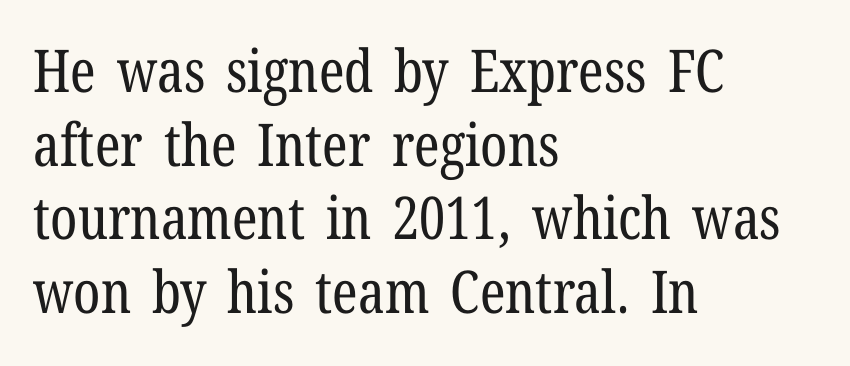
The image shows 59 px regular-weight, condensed serif type, upright; set left-aligned, normal line spacing (1.25x), normal letter spacing, not underlined; low stroke contrast and a medium x-height.
